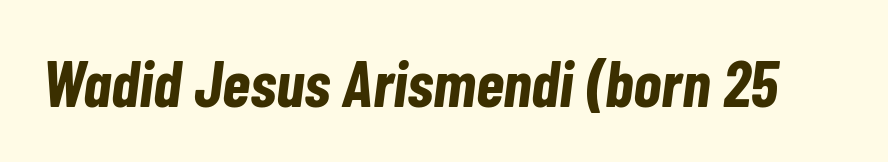
{"italic": "yes", "lean": "right", "slant_degrees": 7, "bold": "yes", "weight": "bold", "width": "condensed", "stroke_contrast": "low", "x_height": "medium", "monospaced": "no", "underline": "no", "letter_spacing": "normal", "letter_spacing_em": 0.0, "glyph_px": 65}
